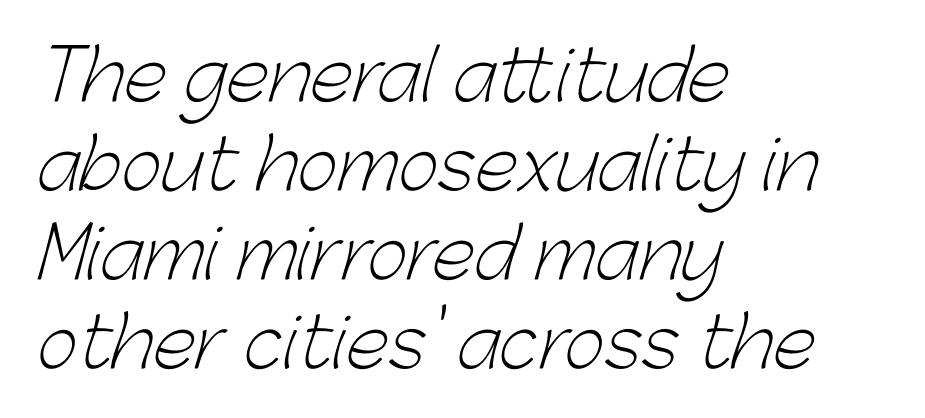
The image shows 70 px light sans-serif type; set left-aligned, normal line spacing (1.27x), normal letter spacing, not underlined; low stroke contrast and a medium x-height.
